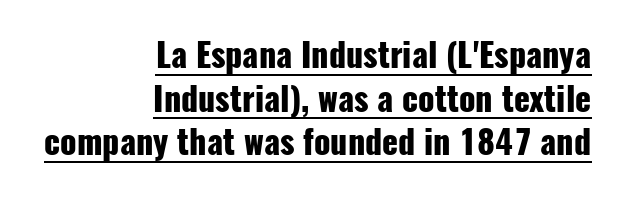
Q: Is the text bold? A: Yes.
Q: Is the text italic (slanted)? A: No, it is upright.
Q: Is the typeface a serif or a sans-serif typeface? A: Sans-serif.
Q: Is the text underlined? A: Yes.
Q: How is the paragraph aligned? A: Right-aligned.
Q: Is the spacing between letters normal or unusually wide? A: Normal.
Q: Is the spacing between lines tight, normal or loose? A: Normal.
Q: Width (condensed, normal, or wide)? A: Condensed.
Q: Stroke contrast? A: Low.
Q: x-height? A: Medium.
Q: Monospaced? A: No.
